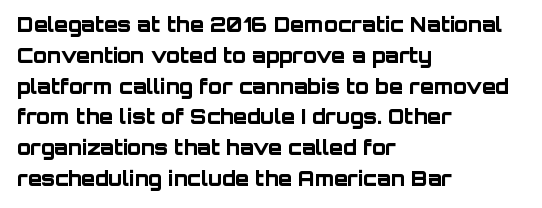
Q: Is the text bold? A: Yes.
Q: Is the text italic (slanted)? A: No, it is upright.
Q: Is the text underlined? A: No.
Q: How is the paragraph aligned? A: Left-aligned.
Q: Is the spacing between letters normal or unusually wide? A: Normal.
Q: Is the spacing between lines tight, normal or loose? A: Normal.
